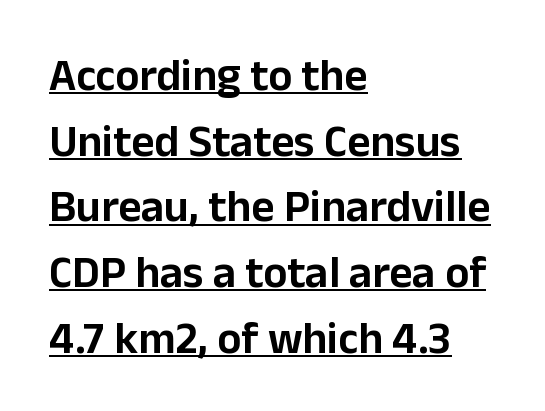
The space between consecutive lines is moderate. Underlined type. Here the designer chose a conventional face with non-uniform glyph widths. Compared with typical body copy, the letter spacing here is the same. Serifs: no, the terminals of the letterforms are clean.
